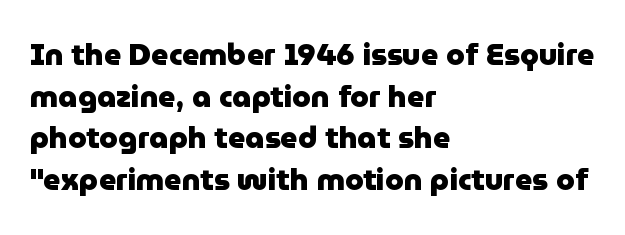
{"serif": "no", "italic": "no", "bold": "yes", "weight": "heavy", "width": "normal", "stroke_contrast": "low", "x_height": "medium", "monospaced": "no", "underline": "no", "align": "left", "line_spacing": "normal", "line_spacing_ratio": 1.39, "letter_spacing": "normal", "letter_spacing_em": 0.0, "glyph_px": 30}
